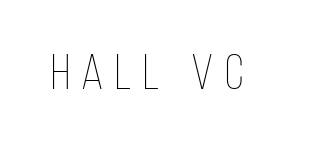
Q: Is the text bold? A: No.
Q: Is the text italic (slanted)? A: No, it is upright.
Q: Is the text underlined? A: No.
Q: Is the spacing between letters normal or unusually wide? A: Unusually wide.
Q: Width (condensed, normal, or wide)? A: Condensed.
Q: Stroke contrast? A: Low.
Q: x-height? A: Large.
Q: Monospaced? A: No.
